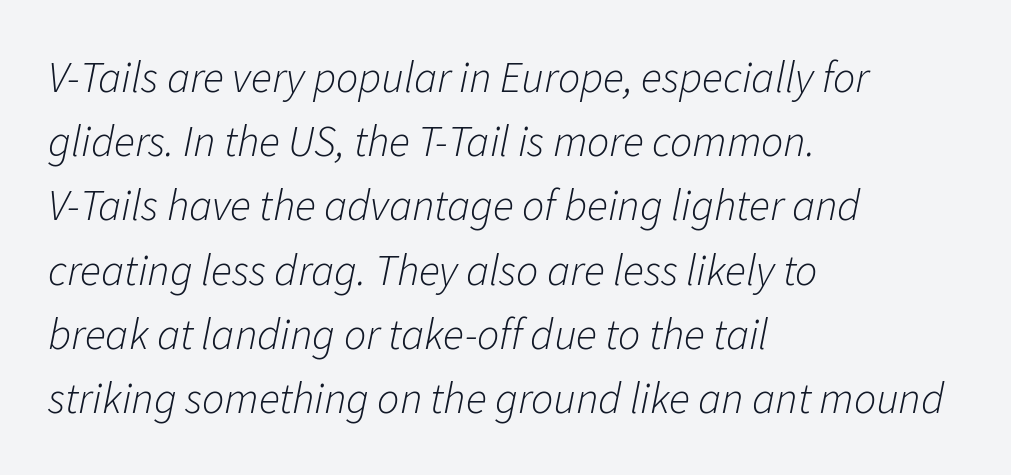
{"italic": "yes", "lean": "right", "slant_degrees": 11, "bold": "no", "weight": "light", "width": "normal", "stroke_contrast": "low", "x_height": "medium", "monospaced": "no", "underline": "no", "align": "left", "line_spacing": "normal", "line_spacing_ratio": 1.46, "letter_spacing": "normal", "letter_spacing_em": 0.0, "glyph_px": 44}
